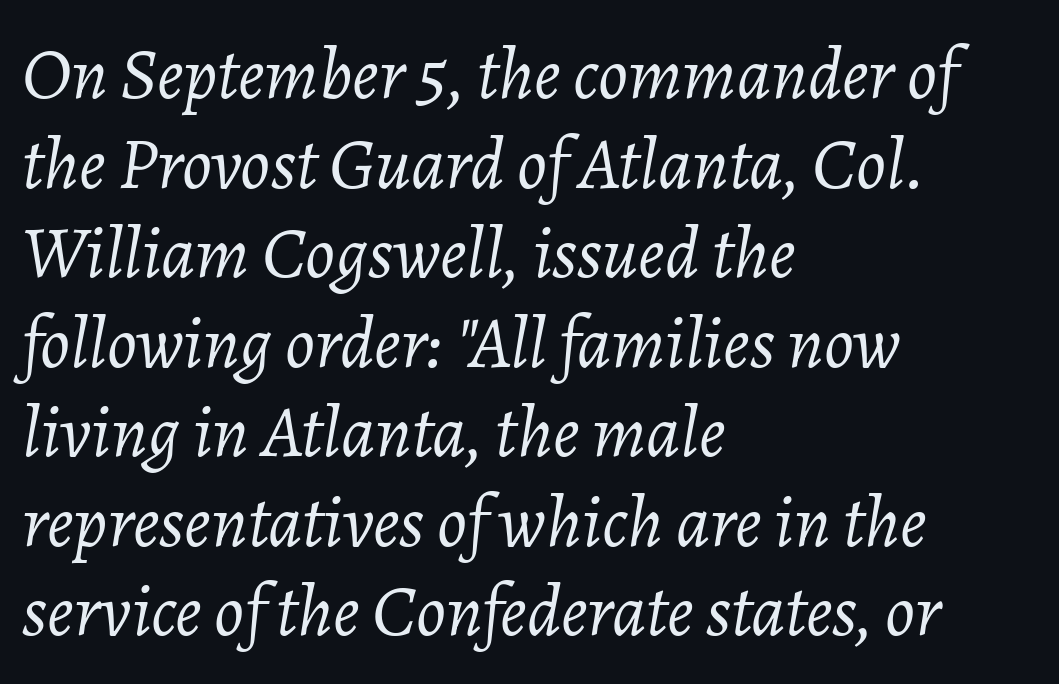
Type without underlining. An italicized treatment has been applied to the whole sample. Leftover space on each line is placed entirely after the last word. On a weight scale, this lands at 450 or below. The tracking reads as untouched default to a designer's eye. The face used here is proportionally spaced, like ordinary book or web type.
